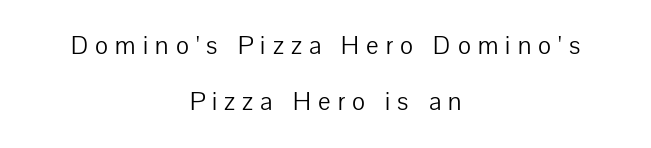
{"italic": "no", "bold": "no", "underline": "no", "align": "center", "line_spacing": "loose", "line_spacing_ratio": 2.26, "letter_spacing": "wide", "letter_spacing_em": 0.29, "glyph_px": 25}
